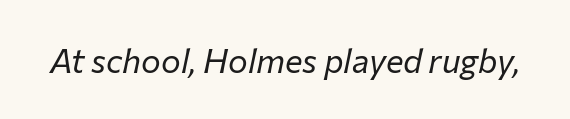
It's the slanting kind of type. The cut favours lightness, reaching ordinary text weight at its darkest. Proportional: the letters do not fall into vertical columns. Each word holds together tightly as a unit, with standard inter-letter gaps. Type without underlining.
